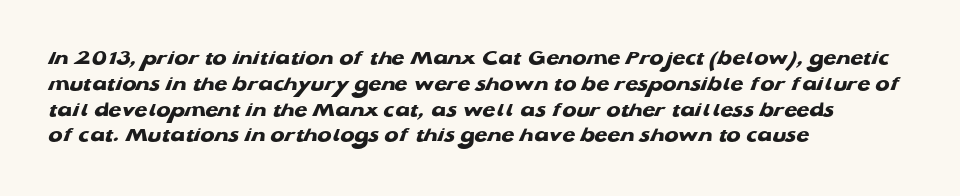
The image shows 21 px bold type; set left-aligned, line spacing 1.23x, normal letter spacing, not underlined.
